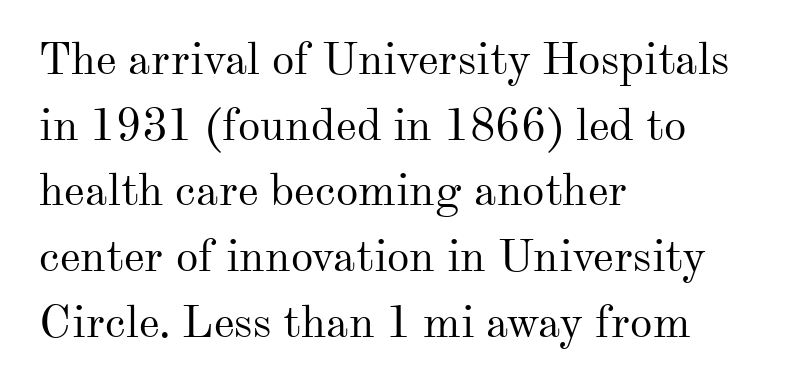
{"serif": "yes", "italic": "no", "bold": "no", "weight": "regular", "width": "normal", "stroke_contrast": "medium", "x_height": "small", "monospaced": "no", "underline": "no", "align": "left", "line_spacing": "normal", "line_spacing_ratio": 1.46, "letter_spacing": "normal", "letter_spacing_em": 0.0, "glyph_px": 45}
